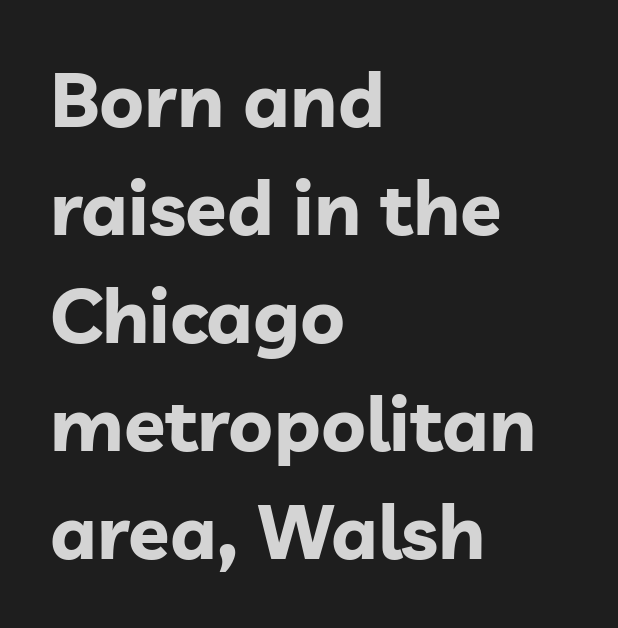
Note the varied advance widths — an 'i' is clearly narrower than an 'm'. Clear beneath every line of the passage. Words appear dense and cohesive because spacing is normal. A student would call this left alignment; a typographer would say flush left, rag right. Every stem runs plumb, perpendicular to the baseline.
